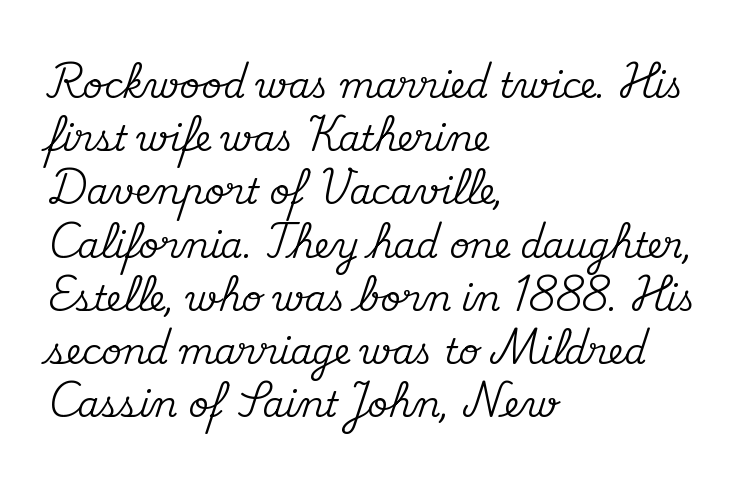
Q: Is the text italic (slanted)? A: Yes.
Q: Is the typeface a serif or a sans-serif typeface? A: Serif.
Q: Is the text underlined? A: No.
Q: How is the paragraph aligned? A: Left-aligned.
Q: Is the spacing between letters normal or unusually wide? A: Normal.
Q: Is the spacing between lines tight, normal or loose? A: Normal.
Q: Width (condensed, normal, or wide)? A: Normal.
Q: Stroke contrast? A: Medium.
Q: x-height? A: Small.
Q: Monospaced? A: No.
